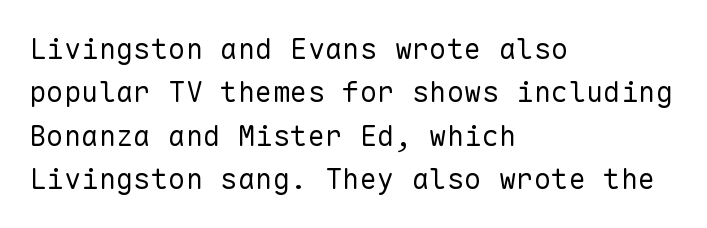
The rendering anchors every line to the left-hand side. Posture: straight, roman, zero tilt. The horizontal fit of the characters is conventional and even. Every character here occupies the same horizontal width, giving the sample a typewriter-like rhythm.
